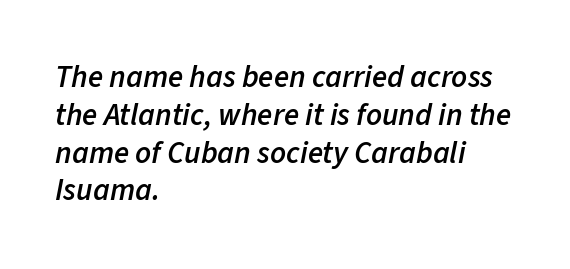
Q: Is the text bold? A: Semi-bold.
Q: Is the text italic (slanted)? A: Yes, it leans right by about 11 degrees.
Q: Is the text underlined? A: No.
Q: How is the paragraph aligned? A: Left-aligned.
Q: Is the spacing between letters normal or unusually wide? A: Normal.
Q: Width (condensed, normal, or wide)? A: Normal.
Q: Stroke contrast? A: Low.
Q: x-height? A: Medium.
Q: Monospaced? A: No.
